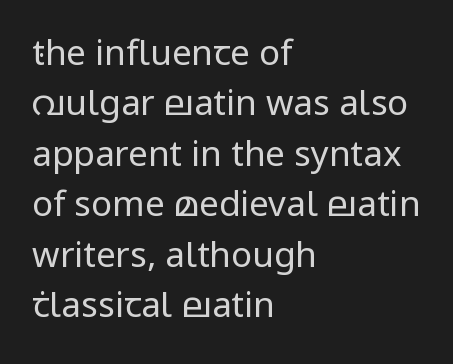
{"serif": "no", "italic": "no", "bold": "no", "weight": "regular", "width": "normal", "stroke_contrast": "low", "x_height": "medium", "monospaced": "no", "underline": "no", "align": "left", "line_spacing": "normal", "line_spacing_ratio": 1.44, "letter_spacing": "normal", "letter_spacing_em": 0.0, "glyph_px": 35}
